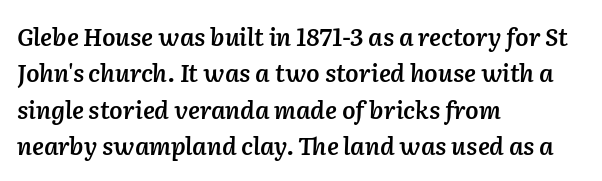
A typesetter would call this leading conventional body-copy spacing. Is the type bold? Partly — it's a semibold, heavier than regular but not fully bold. How are the letters spaced? Ordinarily, with no added tracking. Notice how the passage keeps a crisp vertical edge on the left only. The lettering tilts uniformly, giving the passage an italic look. No word sits above an underline.
